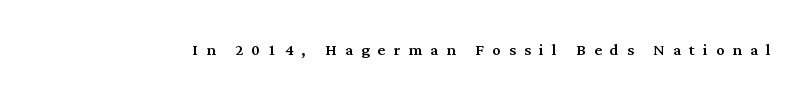
The image shows 21 px text type, upright; set unusually wide letter spacing (+0.39 em), not underlined.
